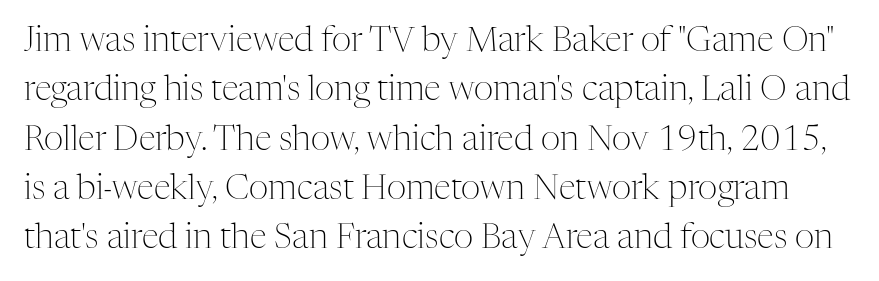
Q: Is the text bold? A: No.
Q: Is the text italic (slanted)? A: No, it is upright.
Q: Is the typeface a serif or a sans-serif typeface? A: Serif.
Q: Is the text underlined? A: No.
Q: Is the spacing between letters normal or unusually wide? A: Normal.
Q: Is the spacing between lines tight, normal or loose? A: Normal.
Q: Width (condensed, normal, or wide)? A: Normal.
Q: Stroke contrast? A: Medium.
Q: x-height? A: Medium.
Q: Monospaced? A: No.
